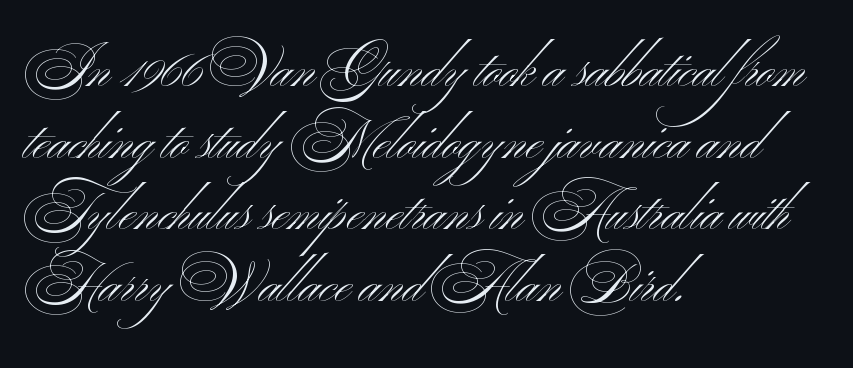
The image shows 53 px light, wide sans-serif type; set left-aligned, normal line spacing (1.35x), normal letter spacing, not underlined; medium stroke contrast and a small x-height.
